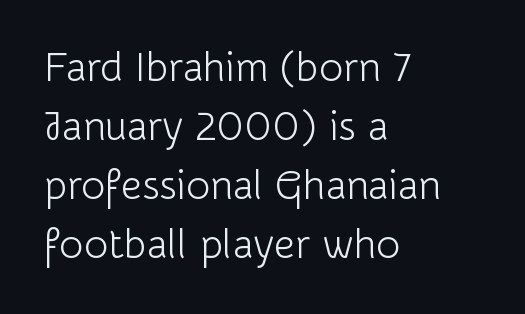
Q: Is the text bold? A: No.
Q: Is the text italic (slanted)? A: No, it is upright.
Q: Is the typeface a serif or a sans-serif typeface? A: Sans-serif.
Q: Is the text underlined? A: No.
Q: How is the paragraph aligned? A: Left-aligned.
Q: Is the spacing between letters normal or unusually wide? A: Normal.
Q: Is the spacing between lines tight, normal or loose? A: Normal.
Q: Width (condensed, normal, or wide)? A: Normal.
Q: Stroke contrast? A: Low.
Q: x-height? A: Medium.
Q: Monospaced? A: No.
